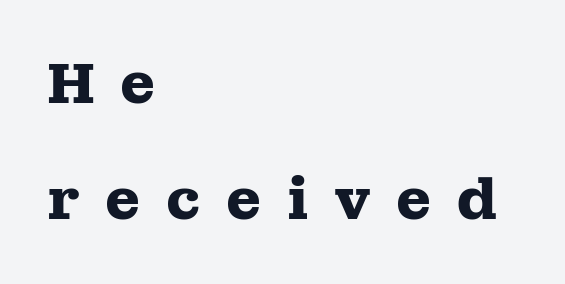
The letters stand straight up with perfectly vertical stems. The sample has been set heavy, in full bold. The typeface chosen for these lines features serifs. A clean baseline with only descenders dipping below it. Students, note that the glyphs here are deliberately spaced far apart. Alignment: flush left.
